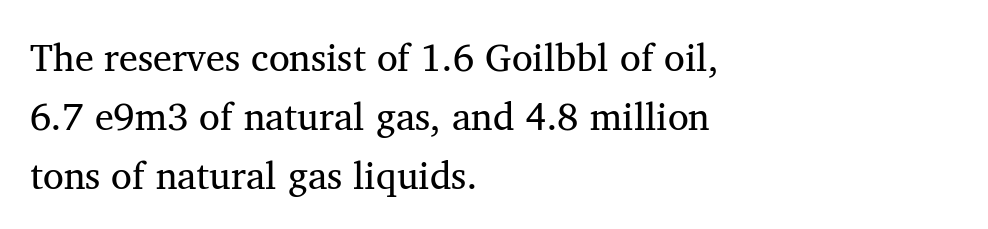
The image shows 38 px regular-weight serif type, upright; set left-aligned, normal line spacing (1.55x), normal letter spacing, not underlined; medium stroke contrast and a medium x-height.
